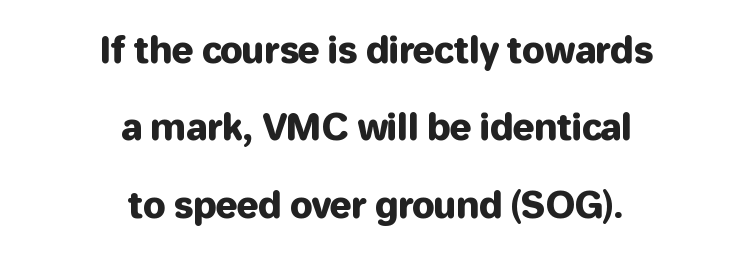
Q: Is the text italic (slanted)? A: No, it is upright.
Q: Is the typeface a serif or a sans-serif typeface? A: Sans-serif.
Q: Is the text underlined? A: No.
Q: How is the paragraph aligned? A: Centered.
Q: Is the spacing between letters normal or unusually wide? A: Normal.
Q: Is the spacing between lines tight, normal or loose? A: Loose.
Q: Width (condensed, normal, or wide)? A: Normal.
Q: Stroke contrast? A: Low.
Q: x-height? A: Medium.
Q: Monospaced? A: No.
